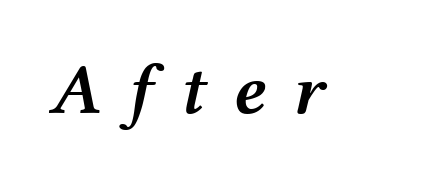
The image shows 72 px semibold, wide type, italic (leaning right); set unusually wide letter spacing (+0.36 em), not underlined; medium stroke contrast and a medium x-height.
